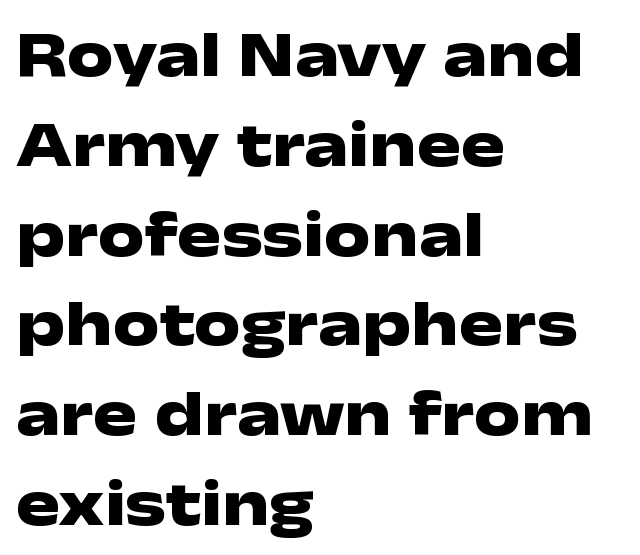
{"serif": "no", "italic": "no", "bold": "yes", "weight": "heavy", "width": "wide", "stroke_contrast": "low", "x_height": "medium", "monospaced": "no", "underline": "no", "align": "left", "line_spacing": "normal", "line_spacing_ratio": 1.36, "letter_spacing": "normal", "letter_spacing_em": 0.0, "glyph_px": 66}
